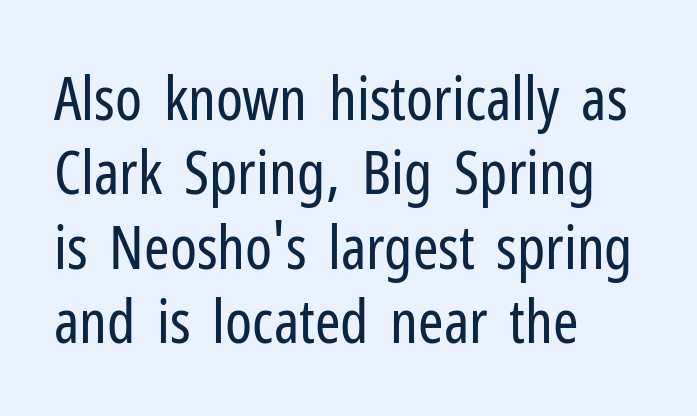
No heavy texture on the line: the type isn't bold. In terms of letterform style, serifs are entirely absent. Tall strokes in this sample are plumb rather than angled. Words appear dense and cohesive because spacing is normal.
